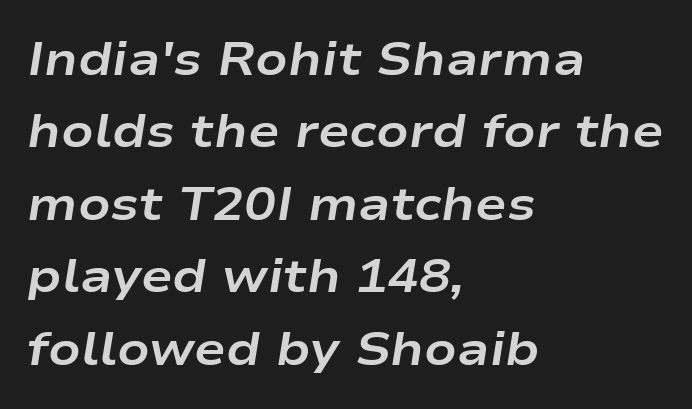
A classic flush-left, rag-right setting is used for this passage. Notice how thick the strokes are: this is what a full bold looks like. The line texture is even and compact thanks to regular tracking. Decoration check: the copy has no underline.
